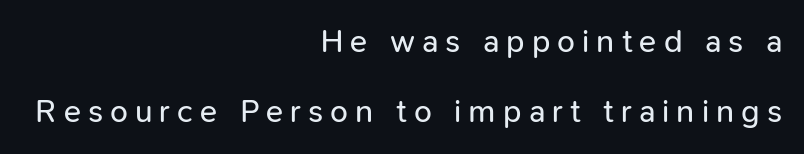
No heavy texture on the line: the type isn't bold. Style check: upright. This rendering employs a face without finishing strokes, i.e., a sans-serif. The space beneath each line is pristine and unruled. Layout note: lines flush right. Character widths vary here, with narrow letters taking less room than wide ones.
